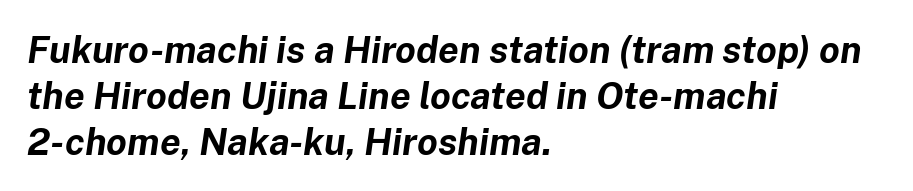
Emphasis-style slanted type is in use. Is the letter spacing exaggerated? No — it looks like the ordinary default. Notice how thick the strokes are: this is what a full bold looks like. A bare baseline throughout the passage.
